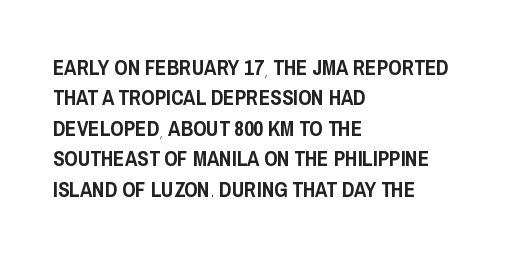
The image shows 21 px text type, upright; set left-aligned, normal line spacing (1.45x), normal letter spacing, not underlined.
